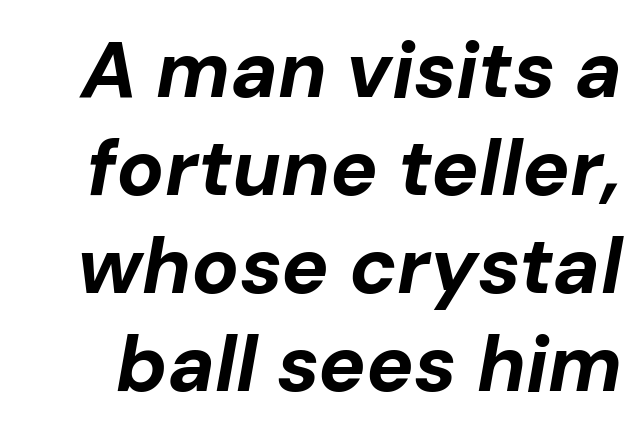
{"italic": "yes", "lean": "right", "slant_degrees": 10, "bold": "yes", "weight": "bold", "width": "normal", "stroke_contrast": "low", "x_height": "medium", "monospaced": "no", "underline": "no", "line_spacing_ratio": 1.24, "letter_spacing": "normal", "letter_spacing_em": 0.0, "glyph_px": 79}
